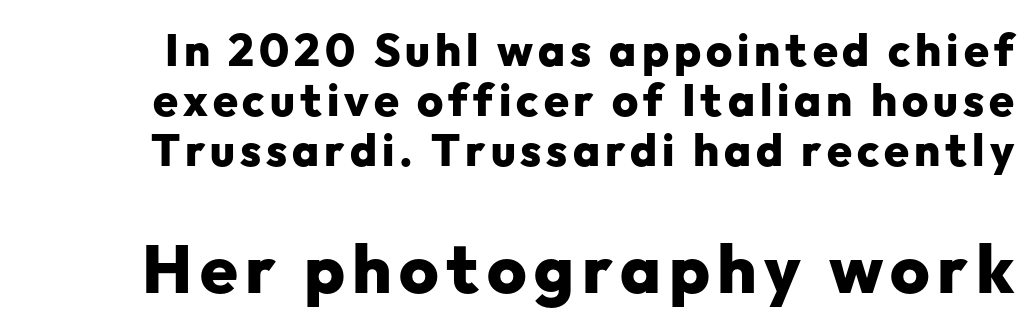
{"serif": "no", "italic": "no", "bold": "yes", "weight": "heavy", "width": "normal", "stroke_contrast": "low", "x_height": "medium", "monospaced": "no", "underline": "no", "line_spacing": "tight", "line_spacing_ratio": 1.11, "larger_block": "second", "size_ratio": 1.51, "glyph_px": 68}
